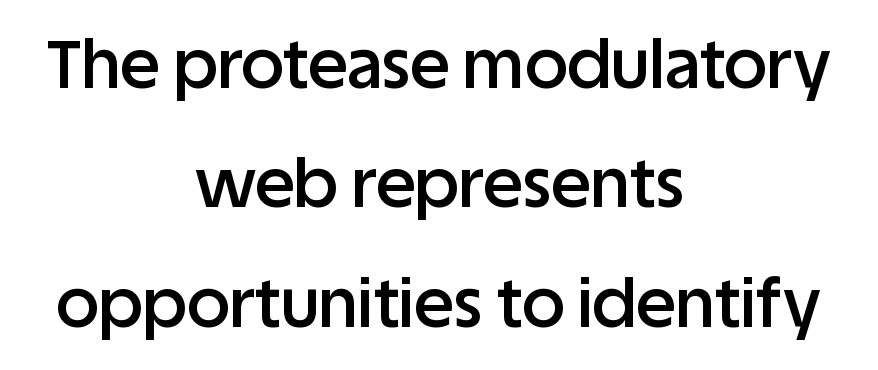
The image shows 67 px semibold sans-serif type, upright; set centered, line spacing 1.78x, normal letter spacing, not underlined; low stroke contrast and a large x-height.
